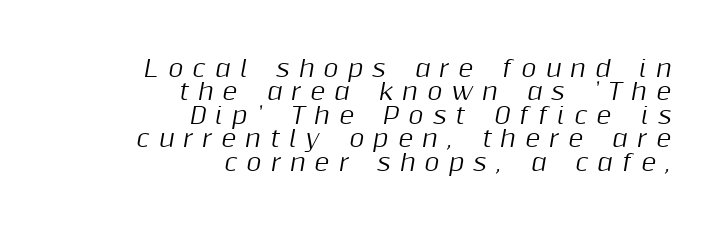
Q: Is the text italic (slanted)? A: Yes, it leans right by about 10 degrees.
Q: Is the text underlined? A: No.
Q: How is the paragraph aligned? A: Right-aligned.
Q: Is the spacing between letters normal or unusually wide? A: Unusually wide.
Q: Is the spacing between lines tight, normal or loose? A: Tight.
